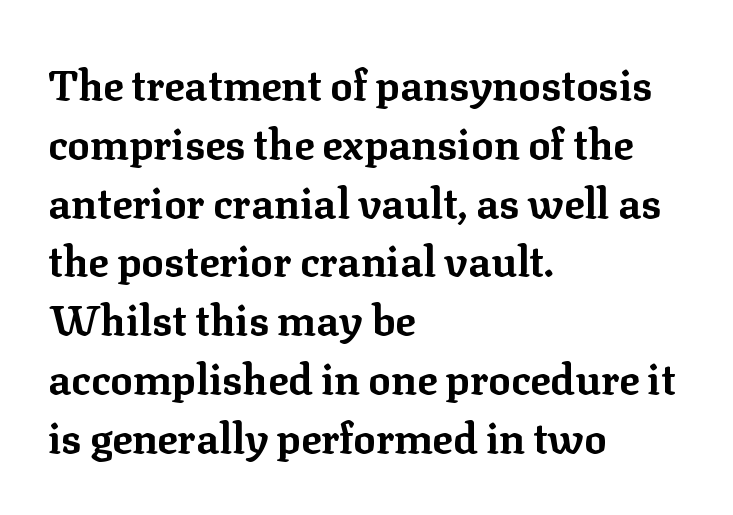
{"serif": "yes", "italic": "no", "bold": "yes", "weight": "bold", "width": "normal", "stroke_contrast": "low", "x_height": "medium", "monospaced": "no", "underline": "no", "align": "left", "line_spacing": "normal", "line_spacing_ratio": 1.4, "letter_spacing": "normal", "letter_spacing_em": 0.0, "glyph_px": 42}
